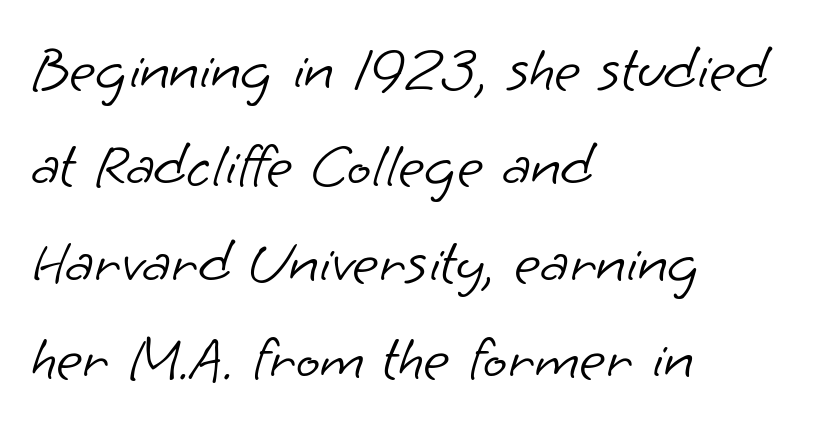
{"serif": "no", "bold": "no", "weight": "light", "width": "normal", "stroke_contrast": "low", "x_height": "small", "monospaced": "no", "underline": "no", "align": "left", "line_spacing": "normal", "line_spacing_ratio": 1.53, "letter_spacing": "normal", "letter_spacing_em": 0.0, "glyph_px": 63}
